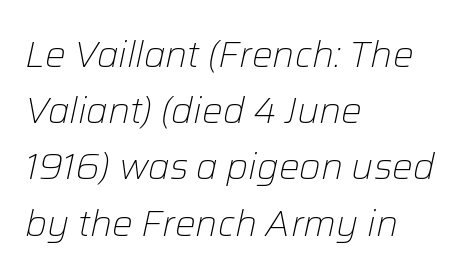
{"italic": "yes", "lean": "right", "slant_degrees": 12, "bold": "no", "weight": "light", "width": "normal", "stroke_contrast": "low", "x_height": "medium", "monospaced": "no", "underline": "no", "align": "left", "line_spacing": "normal", "line_spacing_ratio": 1.52, "letter_spacing": "normal", "letter_spacing_em": 0.0, "glyph_px": 37}
